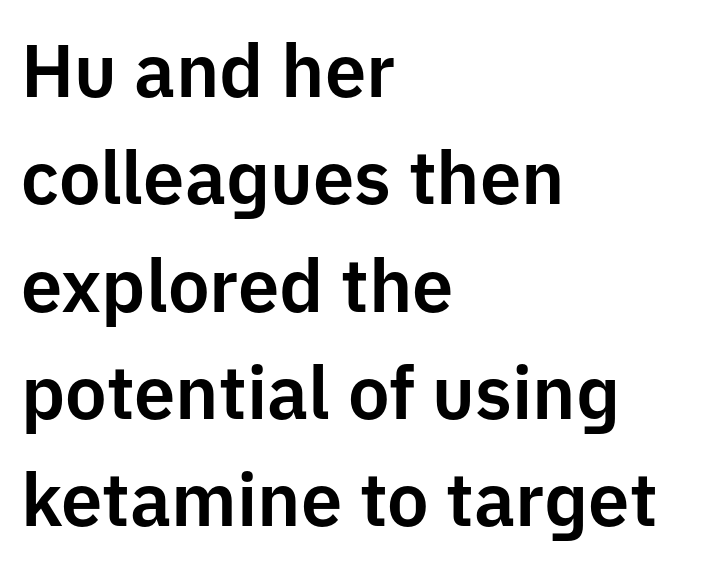
The image shows 74 px sans-serif type, upright; set left-aligned, normal line spacing (1.45x), normal letter spacing, not underlined; low stroke contrast and a medium x-height.
